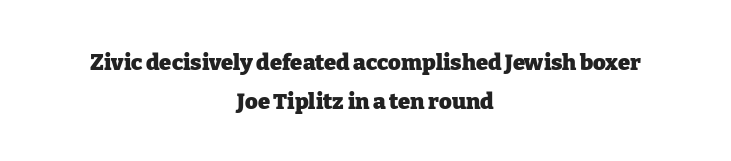
Q: Is the text bold? A: Yes.
Q: Is the text italic (slanted)? A: No, it is upright.
Q: Is the text underlined? A: No.
Q: How is the paragraph aligned? A: Centered.
Q: Is the spacing between letters normal or unusually wide? A: Normal.
